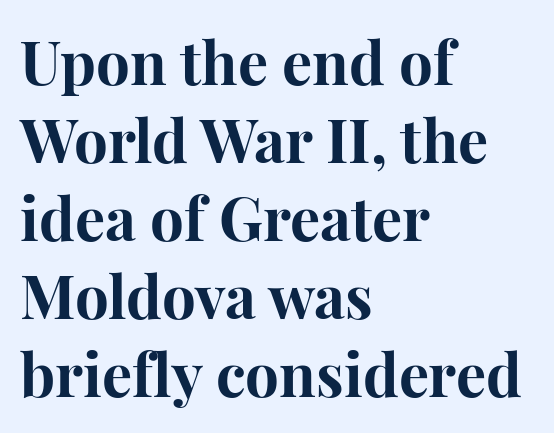
Q: Is the text bold? A: Yes.
Q: Is the text italic (slanted)? A: No, it is upright.
Q: Is the typeface a serif or a sans-serif typeface? A: Serif.
Q: Is the text underlined? A: No.
Q: How is the paragraph aligned? A: Left-aligned.
Q: Is the spacing between letters normal or unusually wide? A: Normal.
Q: Is the spacing between lines tight, normal or loose? A: Normal.
Q: Width (condensed, normal, or wide)? A: Normal.
Q: Stroke contrast? A: High.
Q: x-height? A: Medium.
Q: Monospaced? A: No.
